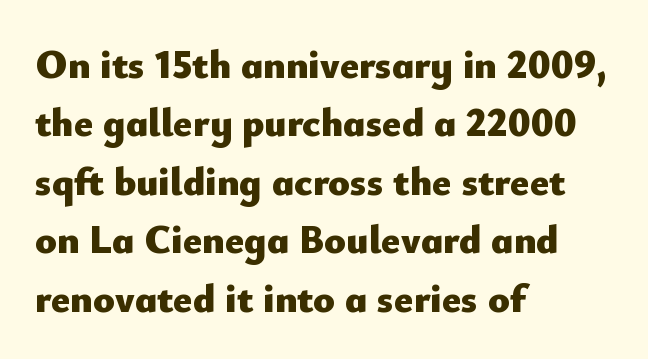
Designer's note — italics off, roman on. These lines sit exactly where default settings would place them. The letters advance in unequal steps, a hallmark of proportional type. Compared with typical body copy, the letter spacing here is the same. Descender tails drop into unmarked territory. In CSS terms this would be text-align: left.
